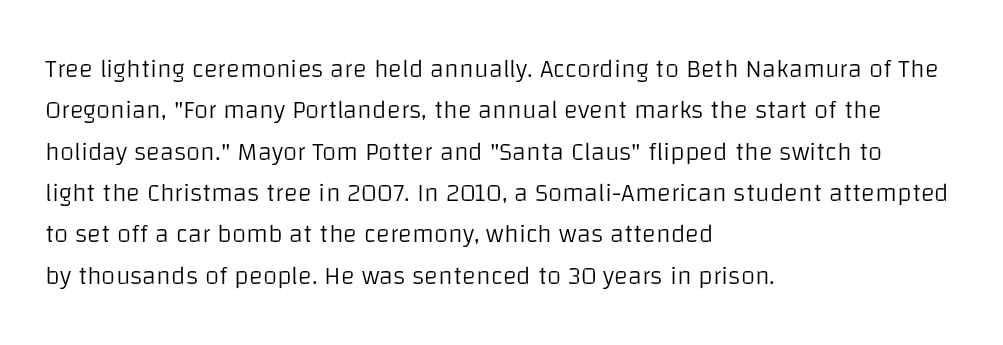
Q: Is the text bold? A: No.
Q: Is the text italic (slanted)? A: No, it is upright.
Q: Is the text underlined? A: No.
Q: How is the paragraph aligned? A: Left-aligned.
Q: Is the spacing between letters normal or unusually wide? A: Normal.
Q: Is the spacing between lines tight, normal or loose? A: Normal.
